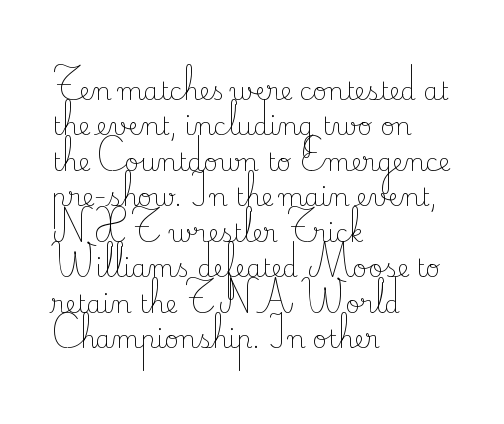
Q: Is the text bold? A: No.
Q: Is the text italic (slanted)? A: No, it is upright.
Q: Is the text underlined? A: No.
Q: How is the paragraph aligned? A: Left-aligned.
Q: Is the spacing between letters normal or unusually wide? A: Normal.
Q: Is the spacing between lines tight, normal or loose? A: Normal.
